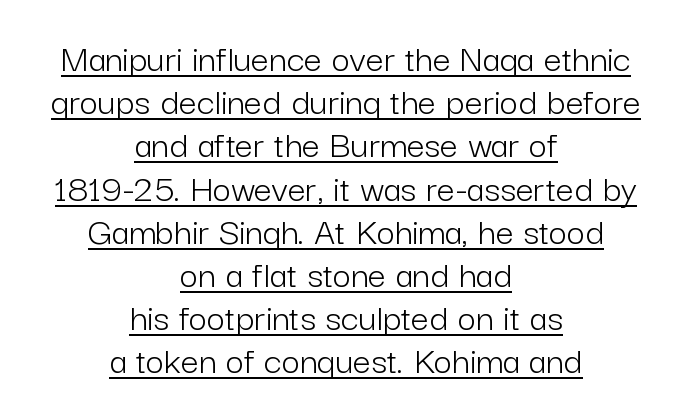
Spacing verdict: proportional, widths tailored to each character. Nobody touched the tracking dial on this one. A typesetter would call this leading minimal, almost set solid. Every word sits above its own underline. Both edges are ragged and mirror each other, which tells us the setting is centered.
